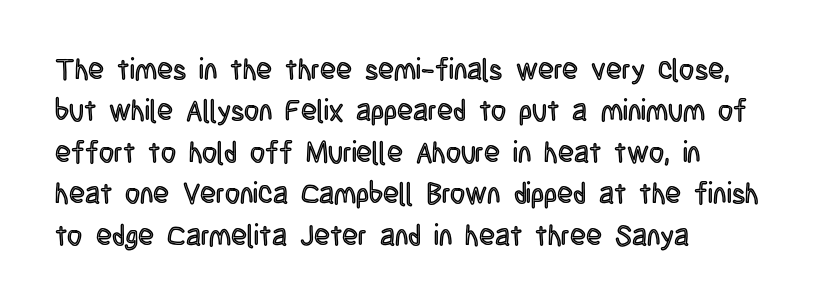
The image shows 29 px condensed type, upright; set left-aligned, normal line spacing (1.43x), normal letter spacing, not underlined; a large x-height.
